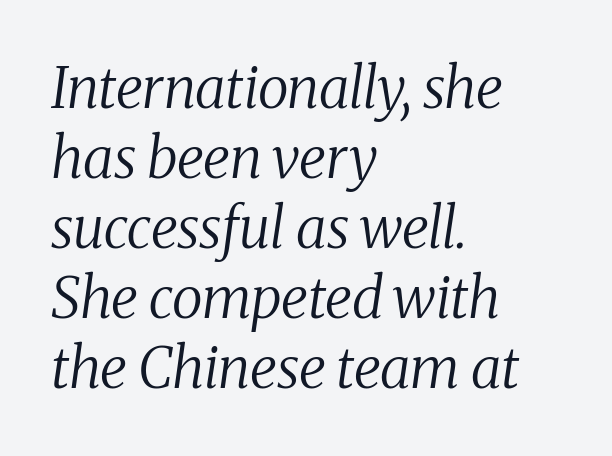
{"serif": "yes", "italic": "yes", "lean": "right", "slant_degrees": 8, "bold": "no", "weight": "regular", "width": "normal", "stroke_contrast": "medium", "x_height": "medium", "monospaced": "no", "underline": "no", "align": "left", "line_spacing_ratio": 1.23, "letter_spacing": "normal", "letter_spacing_em": 0.0, "glyph_px": 57}
